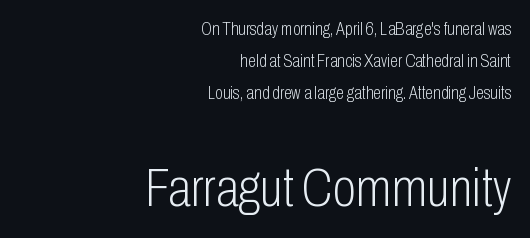
This sample uses a sans-serif face. All the whitespace from short lines collects on the left. Visually, the bottom section dominates because its glyphs are scaled up. The typesetting does not lean heavy: it is not bold. No word sits above an underline.
